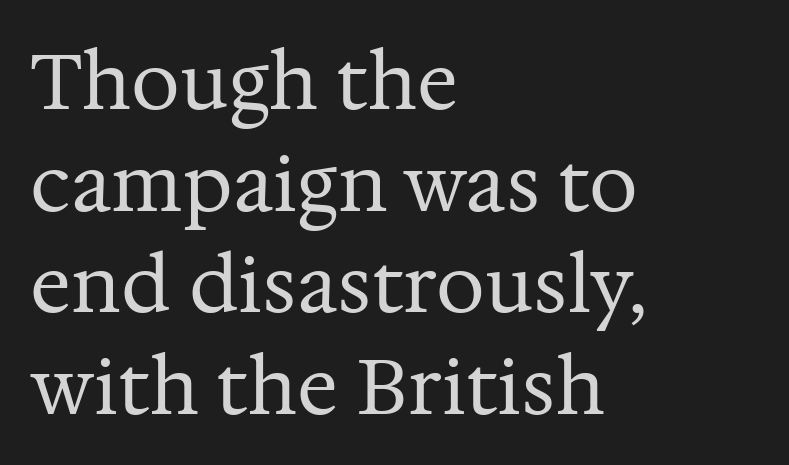
Q: Is the text bold? A: No.
Q: Is the text italic (slanted)? A: No, it is upright.
Q: Is the typeface a serif or a sans-serif typeface? A: Serif.
Q: Is the text underlined? A: No.
Q: How is the paragraph aligned? A: Left-aligned.
Q: Is the spacing between letters normal or unusually wide? A: Normal.
Q: Is the spacing between lines tight, normal or loose? A: Normal.
Q: Width (condensed, normal, or wide)? A: Normal.
Q: Stroke contrast? A: Medium.
Q: x-height? A: Medium.
Q: Monospaced? A: No.
